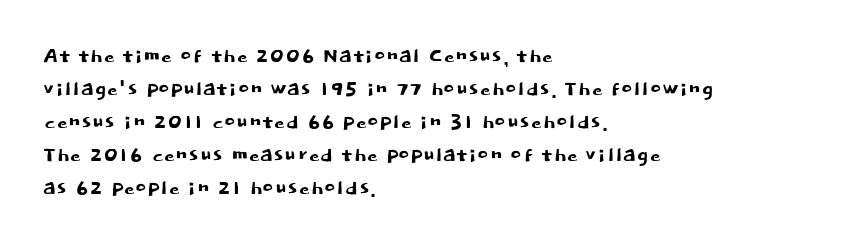
The image shows 27 px text type, upright; set left-aligned, line spacing 1.22x, normal letter spacing, not underlined.
